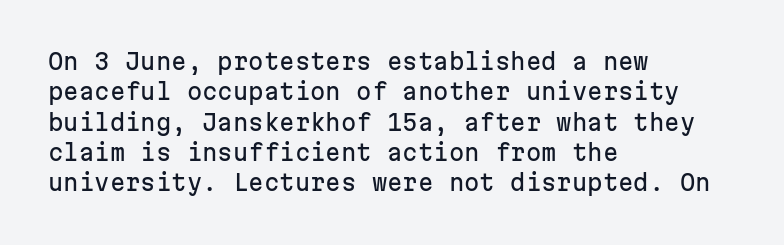
Q: Is the text italic (slanted)? A: No, it is upright.
Q: Is the text underlined? A: No.
Q: How is the paragraph aligned? A: Left-aligned.
Q: Is the spacing between letters normal or unusually wide? A: Normal.
Q: Is the spacing between lines tight, normal or loose? A: Normal.
